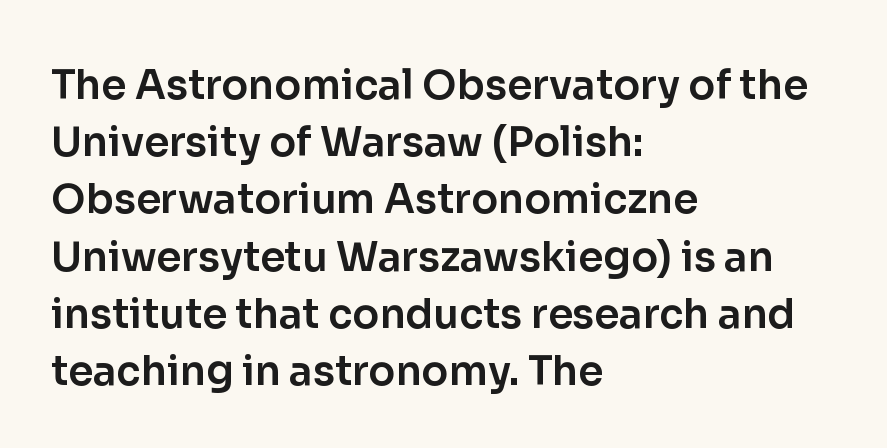
Q: Is the text italic (slanted)? A: No, it is upright.
Q: Is the typeface a serif or a sans-serif typeface? A: Sans-serif.
Q: Is the text underlined? A: No.
Q: How is the paragraph aligned? A: Left-aligned.
Q: Is the spacing between letters normal or unusually wide? A: Normal.
Q: Is the spacing between lines tight, normal or loose? A: Normal.
Q: Width (condensed, normal, or wide)? A: Normal.
Q: Stroke contrast? A: Low.
Q: x-height? A: Medium.
Q: Monospaced? A: No.
